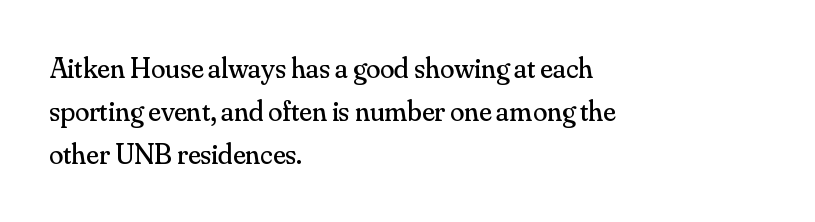
Q: Is the text bold? A: No.
Q: Is the text italic (slanted)? A: No, it is upright.
Q: Is the typeface a serif or a sans-serif typeface? A: Serif.
Q: Is the text underlined? A: No.
Q: How is the paragraph aligned? A: Left-aligned.
Q: Is the spacing between letters normal or unusually wide? A: Normal.
Q: Is the spacing between lines tight, normal or loose? A: Normal.
Q: Width (condensed, normal, or wide)? A: Normal.
Q: Stroke contrast? A: Medium.
Q: x-height? A: Small.
Q: Monospaced? A: No.
